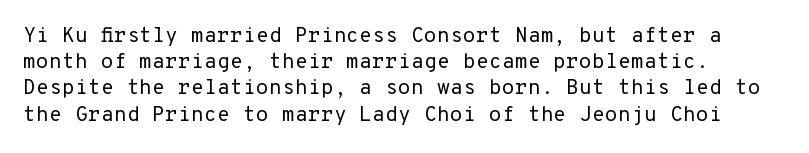
Does extra space separate the letters? No, they use regular spacing. Layout note: lines flush left. The area under the type is left untouched. This reads as an unemphasized weight, regular at the heaviest. This is roman type, the default non-slanted kind. Vertical spacing — default.
